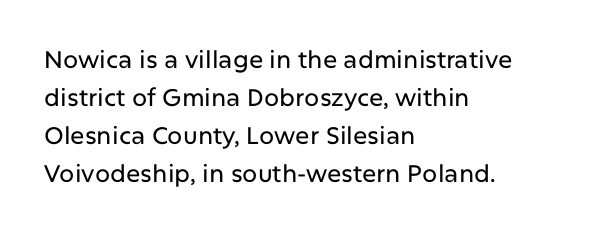
Q: Is the text italic (slanted)? A: No, it is upright.
Q: Is the text underlined? A: No.
Q: How is the paragraph aligned? A: Left-aligned.
Q: Is the spacing between letters normal or unusually wide? A: Normal.
Q: Is the spacing between lines tight, normal or loose? A: Normal.
